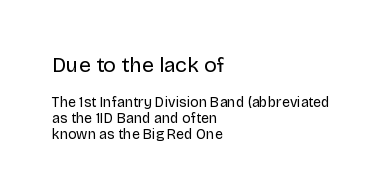
The image shows 21 px text type, upright; set left-aligned, tight line spacing (1.14x), normal letter spacing, not underlined; the first (top) block is 1.5x larger.
